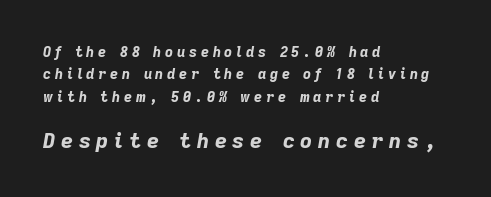
Small over large — that's the arrangement of the two blocks here. The horizontal fit of the characters is loose and conspicuously gappy. Underline: absent. Does the weight exceed regular? Yes, all the way to bold. This block has exactly the height ordinary leading produces. Yep, that's italic — everything's leaning.
